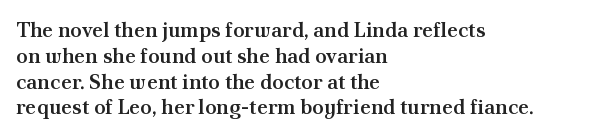
Q: Is the text bold? A: Semi-bold.
Q: Is the text italic (slanted)? A: No, it is upright.
Q: Is the text underlined? A: No.
Q: How is the paragraph aligned? A: Left-aligned.
Q: Is the spacing between letters normal or unusually wide? A: Normal.
